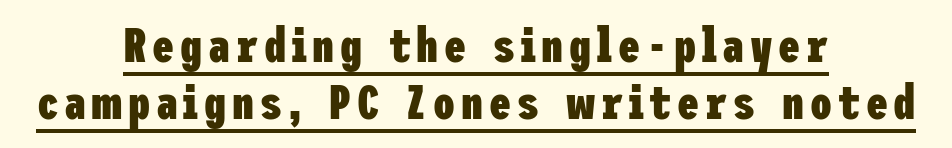
The image shows 49 px heavy, condensed sans-serif type, upright; set centered, line spacing 1.17x, underlined; low stroke contrast and a medium x-height.
